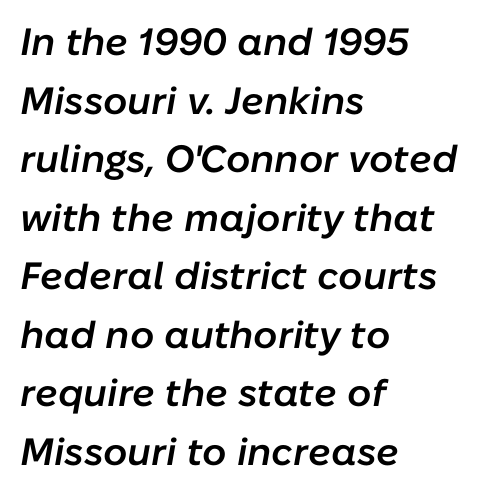
{"italic": "yes", "lean": "right", "slant_degrees": 10, "bold": "semi", "weight": "semibold", "width": "normal", "stroke_contrast": "low", "x_height": "medium", "monospaced": "no", "underline": "no", "align": "left", "line_spacing": "normal", "line_spacing_ratio": 1.54, "letter_spacing": "normal", "letter_spacing_em": 0.0, "glyph_px": 38}
